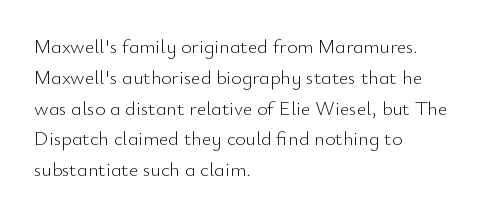
The image shows 20 px text type, upright; set left-aligned, normal line spacing (1.54x), normal letter spacing, not underlined.
